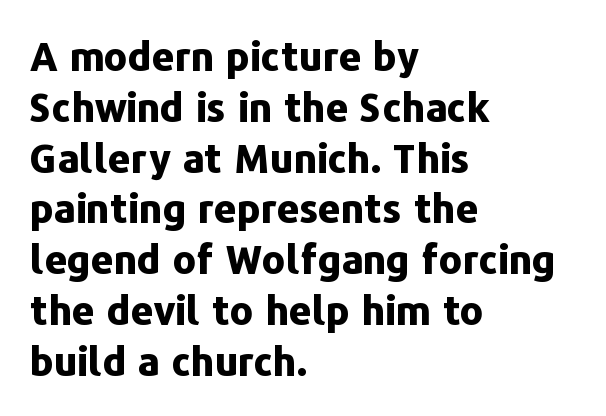
Q: Is the text bold? A: Yes.
Q: Is the text italic (slanted)? A: No, it is upright.
Q: Is the typeface a serif or a sans-serif typeface? A: Sans-serif.
Q: Is the text underlined? A: No.
Q: How is the paragraph aligned? A: Left-aligned.
Q: Is the spacing between letters normal or unusually wide? A: Normal.
Q: Is the spacing between lines tight, normal or loose? A: Normal.
Q: Width (condensed, normal, or wide)? A: Normal.
Q: Stroke contrast? A: Low.
Q: x-height? A: Medium.
Q: Monospaced? A: No.
